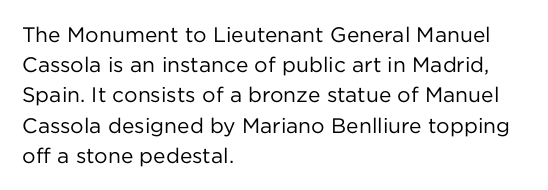
Regarding leading, the lines here are spaced in the standard way. Underline: absent. A classic flush-left, rag-right setting is used for this passage. Every character sits straight up, as roman type does.
